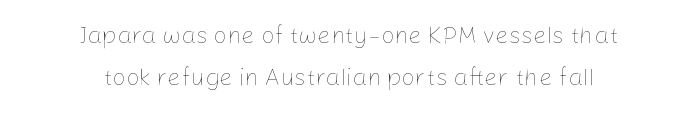
The image shows 24 px text type, upright; set centered, line spacing 1.73x, normal letter spacing, not underlined.
